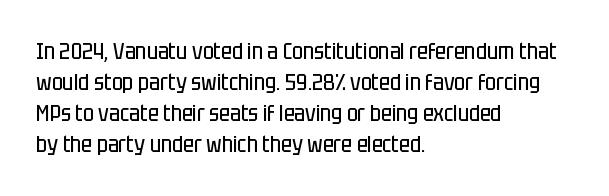
Posture: upright roman. The ragged edge is on the right, which tells us the setting is flush left. Reading down the column, the eye jumps a familiar distance to each next line. The specimen omits any rule beneath the text block's lines. The face looks like a standard text weight, possibly lighter.
